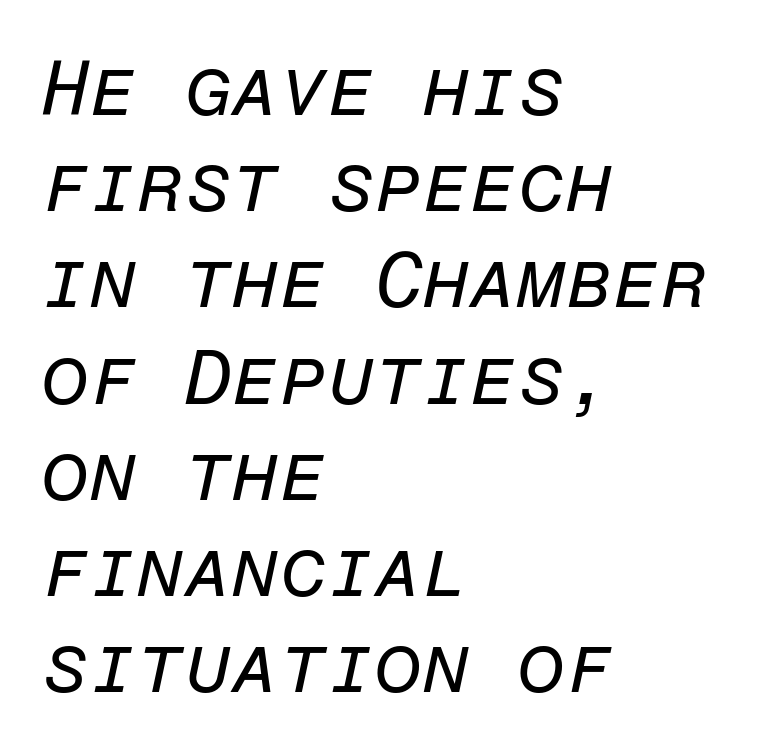
{"italic": "yes", "lean": "right", "slant_degrees": 12, "bold": "no", "weight": "regular", "width": "normal", "stroke_contrast": "low", "x_height": "medium", "monospaced": "yes", "underline": "no", "align": "left", "line_spacing": "normal", "line_spacing_ratio": 1.25, "letter_spacing": "normal", "letter_spacing_em": 0.0, "glyph_px": 77}
